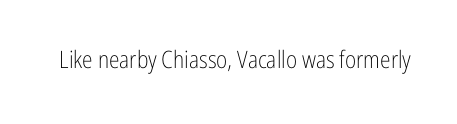
Q: Is the text bold? A: No.
Q: Is the text italic (slanted)? A: No, it is upright.
Q: Is the text underlined? A: No.
Q: Is the spacing between letters normal or unusually wide? A: Normal.
